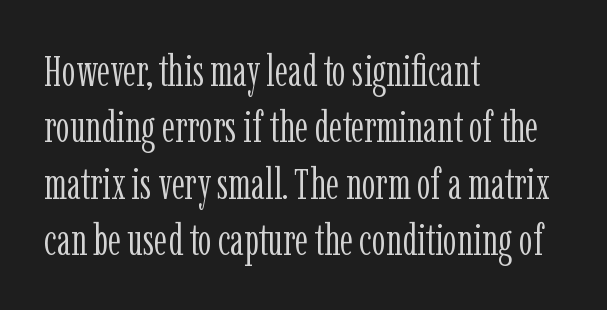
{"serif": "yes", "italic": "no", "bold": "no", "weight": "light", "width": "condensed", "stroke_contrast": "low", "x_height": "medium", "monospaced": "no", "underline": "no", "align": "left", "line_spacing": "normal", "line_spacing_ratio": 1.28, "letter_spacing": "normal", "letter_spacing_em": 0.0, "glyph_px": 44}
